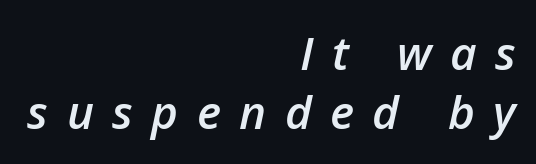
Lines of text with bare space underneath. Regarding leading, the lines here are spaced in the standard way. Yep, that's italic — everything's leaning. Emphasis by weight is partial: semibold. You could not count columns in this text — the font is proportionally spaced. Tracking here is generous; glyphs stand well apart from one another.
